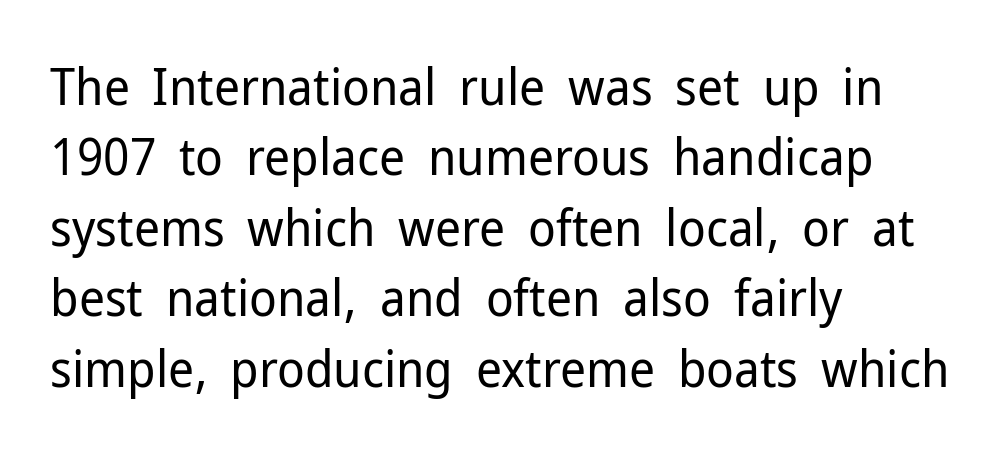
Q: Is the text bold? A: No.
Q: Is the text italic (slanted)? A: No, it is upright.
Q: Is the typeface a serif or a sans-serif typeface? A: Sans-serif.
Q: Is the text underlined? A: No.
Q: How is the paragraph aligned? A: Left-aligned.
Q: Is the spacing between letters normal or unusually wide? A: Normal.
Q: Is the spacing between lines tight, normal or loose? A: Normal.
Q: Width (condensed, normal, or wide)? A: Normal.
Q: Stroke contrast? A: Low.
Q: x-height? A: Medium.
Q: Monospaced? A: No.
